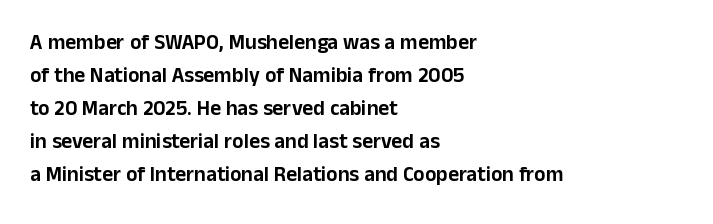
The image shows 21 px text type, upright; set left-aligned, normal line spacing (1.57x), normal letter spacing, not underlined.
